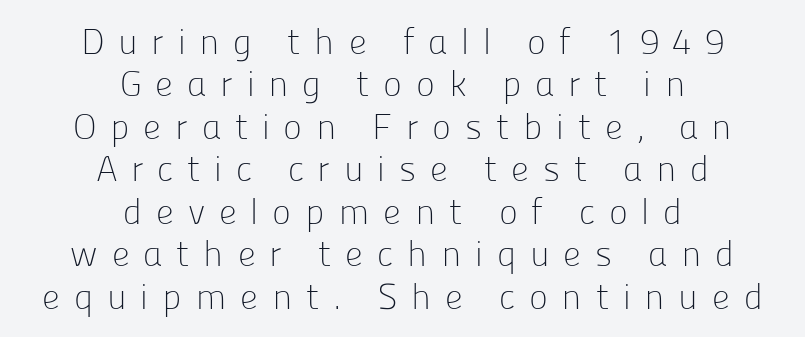
Q: Is the text bold? A: No.
Q: Is the text italic (slanted)? A: No, it is upright.
Q: Is the typeface a serif or a sans-serif typeface? A: Sans-serif.
Q: Is the text underlined? A: No.
Q: How is the paragraph aligned? A: Centered.
Q: Is the spacing between letters normal or unusually wide? A: Unusually wide.
Q: Width (condensed, normal, or wide)? A: Normal.
Q: Stroke contrast? A: Low.
Q: x-height? A: Medium.
Q: Monospaced? A: No.
